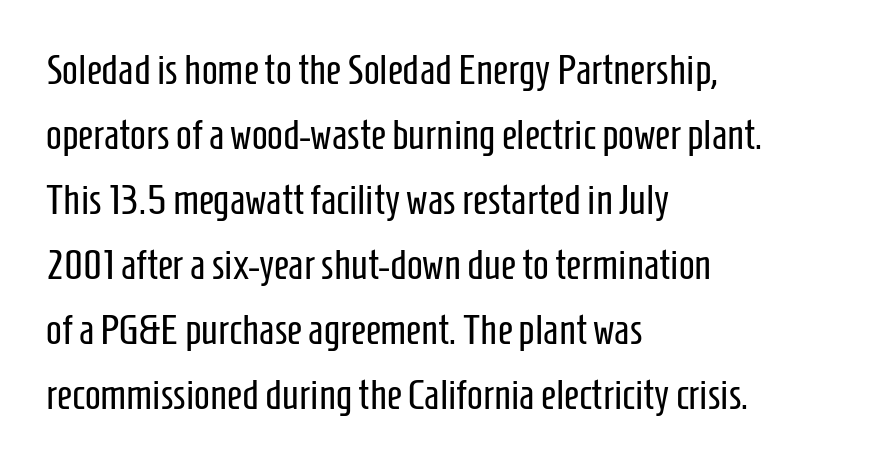
The image shows 42 px regular-weight, condensed sans-serif type, upright; set left-aligned, normal line spacing (1.55x), normal letter spacing, not underlined; low stroke contrast and a medium x-height.
